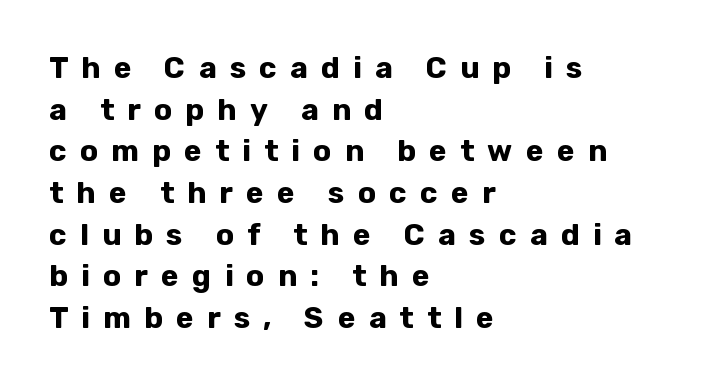
Q: Is the text bold? A: Yes.
Q: Is the text italic (slanted)? A: No, it is upright.
Q: Is the typeface a serif or a sans-serif typeface? A: Sans-serif.
Q: Is the text underlined? A: No.
Q: How is the paragraph aligned? A: Left-aligned.
Q: Is the spacing between letters normal or unusually wide? A: Unusually wide.
Q: Is the spacing between lines tight, normal or loose? A: Normal.
Q: Width (condensed, normal, or wide)? A: Normal.
Q: Stroke contrast? A: Low.
Q: x-height? A: Medium.
Q: Monospaced? A: No.
